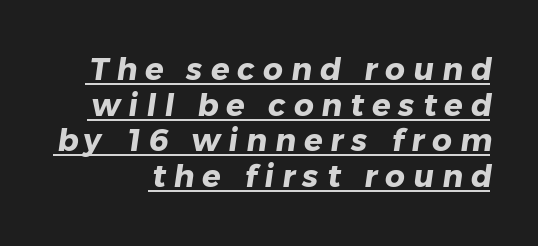
This block would grow much taller if given ordinary leading; it's compressed now. This rendering features underlined lettering. Each word looks stretched out because of the extra space between its letters. The letters carry no serifs — their stems end cleanly without finishing strokes.
